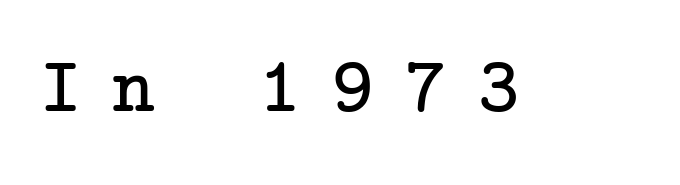
Glyph-to-glyph distance is far greater than everyday printed text. A serif font was chosen for this passage. Rule under the text: the space is simply empty. No italicization has been applied; the sample stays upright.
